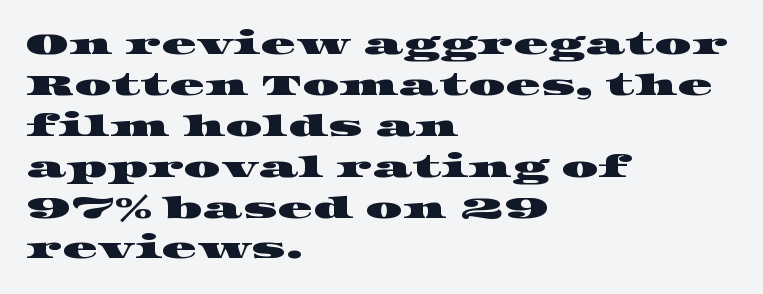
{"serif": "yes", "width": "wide", "stroke_contrast": "high", "x_height": "large", "monospaced": "no", "underline": "no", "align": "left", "line_spacing": "normal", "line_spacing_ratio": 1.41, "letter_spacing": "normal", "letter_spacing_em": 0.0, "glyph_px": 29}
